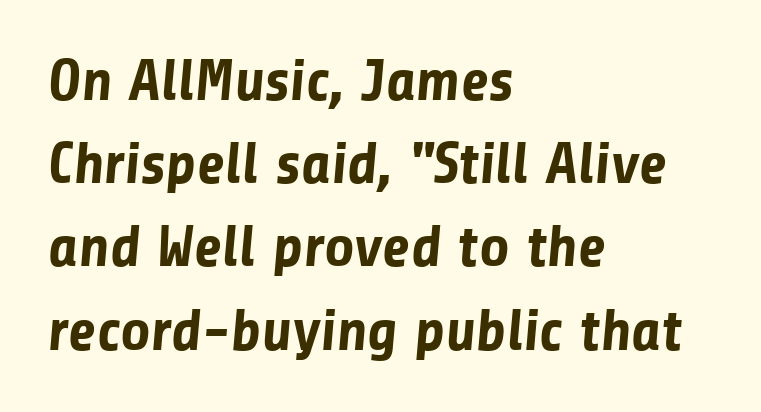
Heavy, bold letterforms. Note: no serifs on the glyphs. Descenders are the only things crossing below the line. A typesetter would call this proportional, since set widths differ per character. You could call the tracking neutral — neither tight nor loose.
